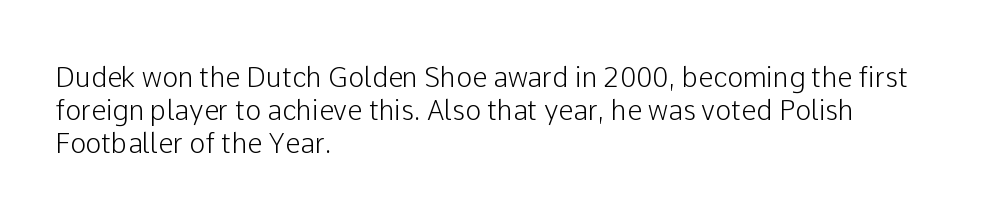
The image shows 27 px text type, upright; set left-aligned, line spacing 1.23x, normal letter spacing, not underlined.
